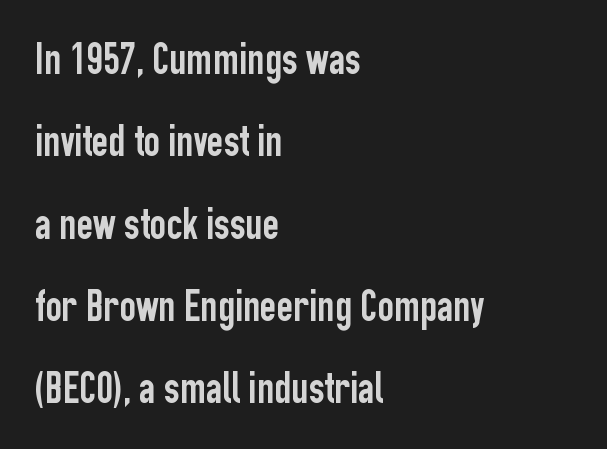
The letters advance in unequal steps, a hallmark of proportional type. The font's upright variant was chosen for this text. Just letters on the line, the space beneath them empty. A classic flush-left, rag-right setting is used for this passage. Letterform terminals end flat and unadorned throughout the passage.
